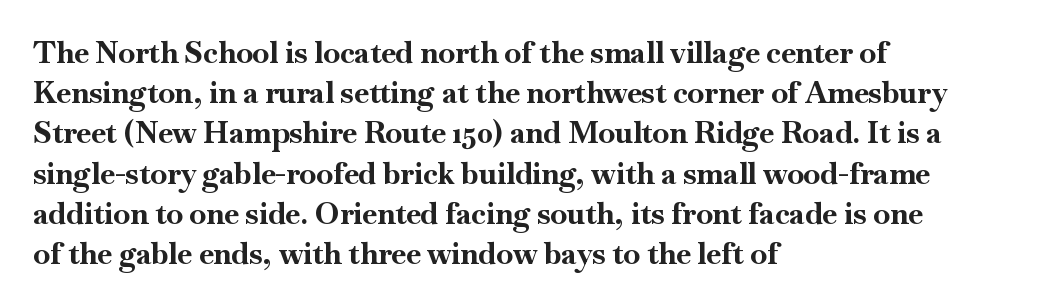
Q: Is the text bold? A: Yes.
Q: Is the text italic (slanted)? A: No, it is upright.
Q: Is the typeface a serif or a sans-serif typeface? A: Serif.
Q: Is the text underlined? A: No.
Q: How is the paragraph aligned? A: Left-aligned.
Q: Is the spacing between letters normal or unusually wide? A: Normal.
Q: Is the spacing between lines tight, normal or loose? A: Normal.
Q: Width (condensed, normal, or wide)? A: Normal.
Q: Stroke contrast? A: High.
Q: x-height? A: Small.
Q: Monospaced? A: No.
